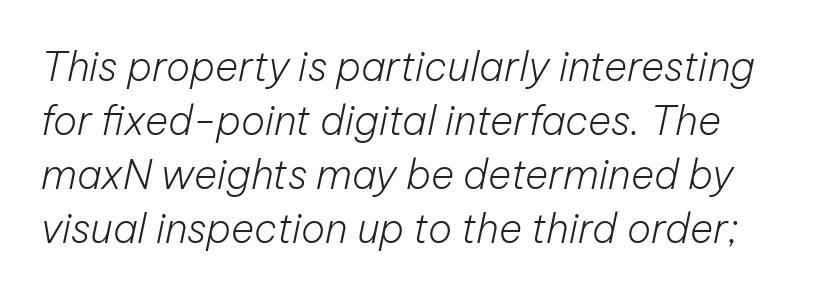
The image shows 40 px light type, italic (leaning right); set normal line spacing (1.35x), normal letter spacing, not underlined; low stroke contrast and a medium x-height.
